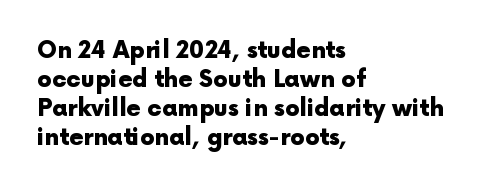
The typography opts for an upright posture over an oblique one. What weight is shown? A full bold with thick strokes. How would I describe the line gaps? Plain and ordinary. Each line starts at the same left margin while the right side varies.
